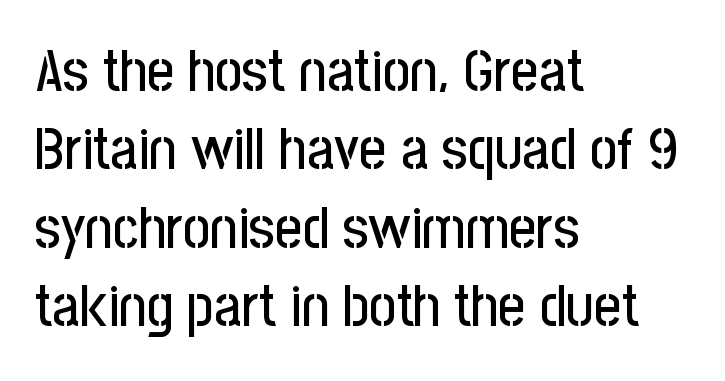
Q: Is the text italic (slanted)? A: No, it is upright.
Q: Is the typeface a serif or a sans-serif typeface? A: Sans-serif.
Q: Is the text underlined? A: No.
Q: How is the paragraph aligned? A: Left-aligned.
Q: Is the spacing between letters normal or unusually wide? A: Normal.
Q: Is the spacing between lines tight, normal or loose? A: Normal.
Q: Width (condensed, normal, or wide)? A: Condensed.
Q: Stroke contrast? A: Low.
Q: x-height? A: Medium.
Q: Monospaced? A: No.
